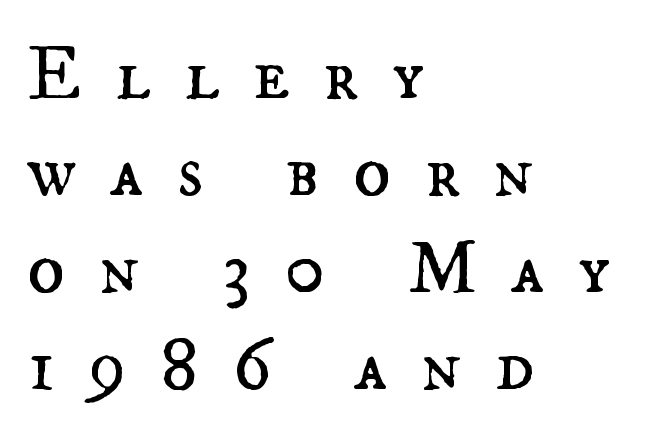
{"italic": "no", "bold": "no", "weight": "regular", "width": "normal", "stroke_contrast": "medium", "x_height": "small", "monospaced": "no", "underline": "no", "align": "left", "line_spacing": "normal", "line_spacing_ratio": 1.26, "letter_spacing": "wide", "letter_spacing_em": 0.43, "glyph_px": 77}
